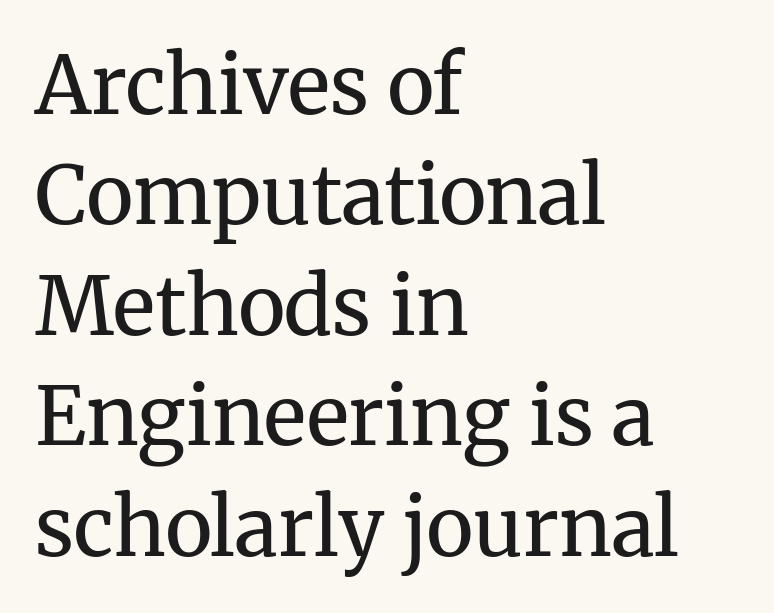
These lines sit exactly where default settings would place them. Do the characters align in a grid? No, the font is proportional. Type without underlining. Compared with a centered layout, this one pins lines to the left instead.
